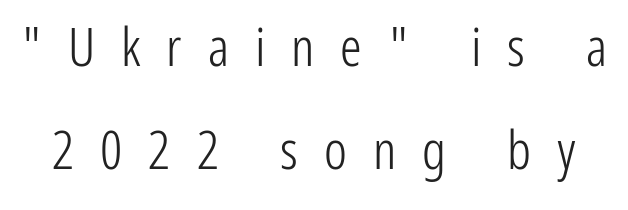
The image shows 54 px light, condensed sans-serif type, upright; set loose line spacing (1.91x), unusually wide letter spacing (+0.48 em), not underlined; low stroke contrast and a medium x-height.
